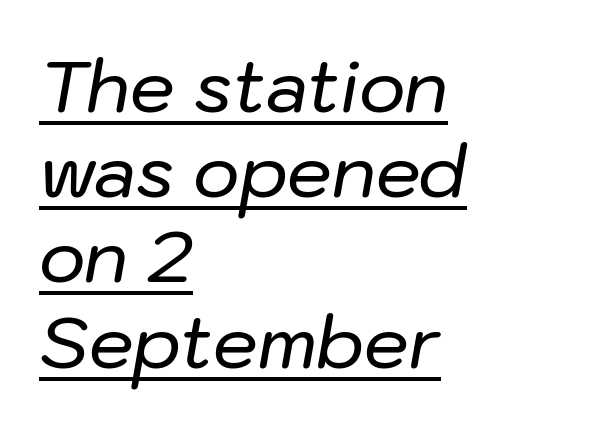
{"italic": "yes", "lean": "right", "slant_degrees": 10, "width": "normal", "stroke_contrast": "low", "x_height": "medium", "monospaced": "no", "underline": "yes", "align": "left", "line_spacing_ratio": 1.2, "letter_spacing": "normal", "letter_spacing_em": 0.0, "glyph_px": 71}
